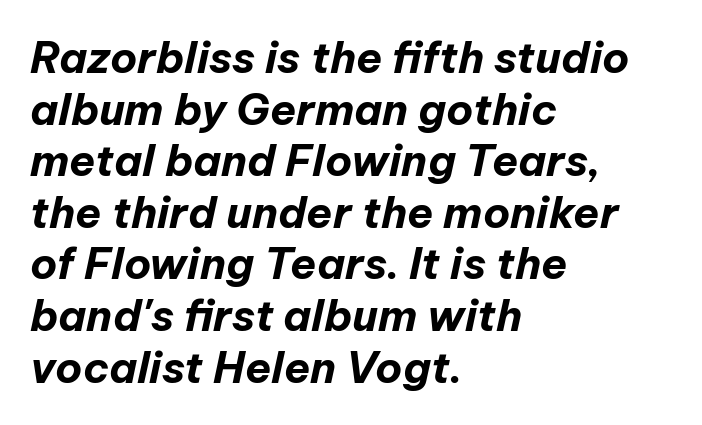
The image shows 43 px bold type, italic (leaning right); set left-aligned, line spacing 1.2x, normal letter spacing, not underlined; low stroke contrast and a medium x-height.
